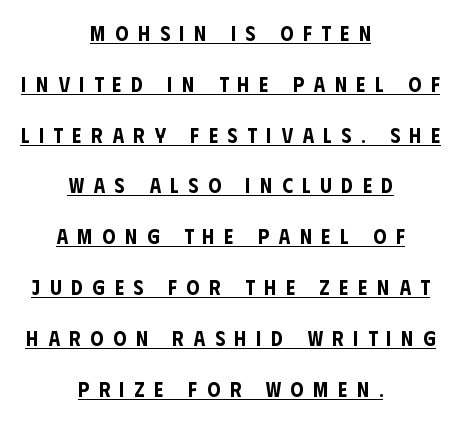
Q: Is the text italic (slanted)? A: No, it is upright.
Q: Is the text underlined? A: Yes.
Q: How is the paragraph aligned? A: Centered.
Q: Is the spacing between letters normal or unusually wide? A: Unusually wide.
Q: Is the spacing between lines tight, normal or loose? A: Loose.
